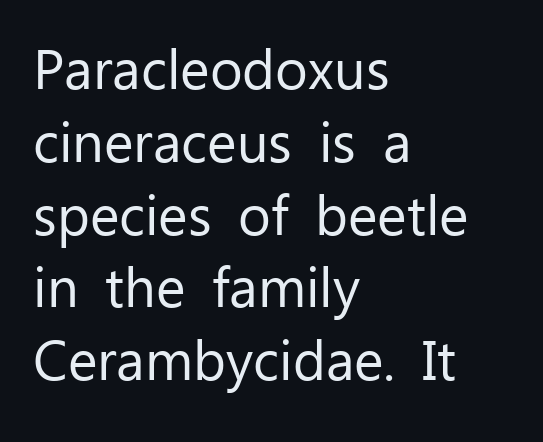
The gap between lines stays unmarked. Does the type have serifs? No, each stem ends abruptly. This sample uses plain, unmodified letter spacing. The rows are spaced the way most documents space them. Bold? No — there's no thickening of the strokes.
